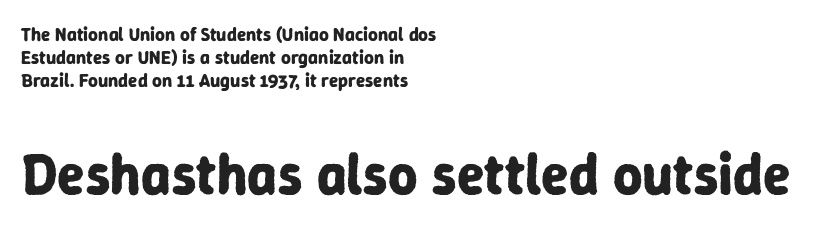
Q: Is the text bold? A: Yes.
Q: Is the text italic (slanted)? A: No, it is upright.
Q: Is the typeface a serif or a sans-serif typeface? A: Sans-serif.
Q: Is the text underlined? A: No.
Q: How is the paragraph aligned? A: Left-aligned.
Q: Is the spacing between letters normal or unusually wide? A: Normal.
Q: Which block of text is set in a larger size, the first (top) or the second (bottom)? A: The second (bottom) one.
Q: Width (condensed, normal, or wide)? A: Normal.
Q: Stroke contrast? A: Low.
Q: x-height? A: Medium.
Q: Monospaced? A: No.
